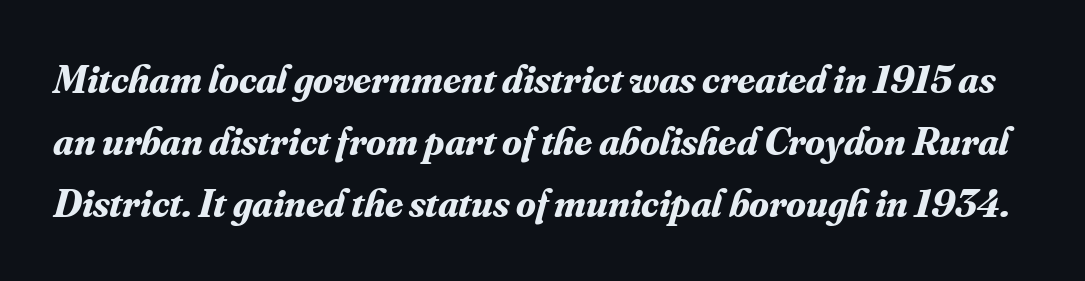
The image shows 40 px bold serif type, italic (leaning right); set normal line spacing (1.55x), normal letter spacing, not underlined; medium stroke contrast and a small x-height.
